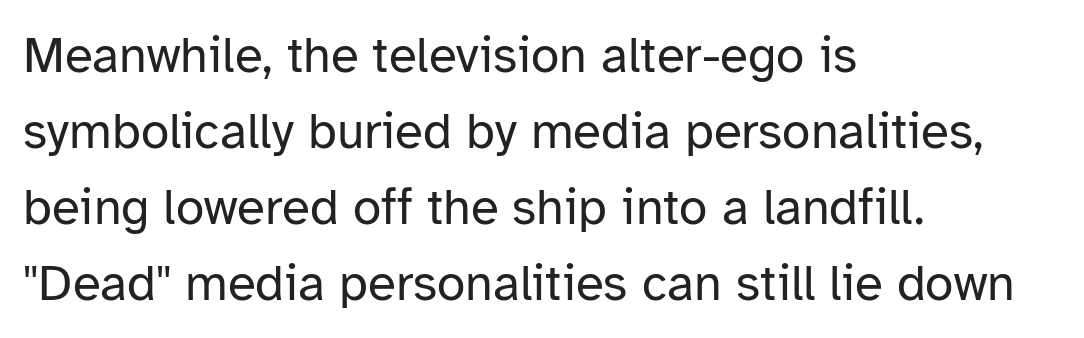
{"serif": "no", "italic": "no", "bold": "no", "weight": "regular", "width": "normal", "stroke_contrast": "low", "x_height": "medium", "monospaced": "no", "underline": "no", "align": "left", "line_spacing": "normal", "line_spacing_ratio": 1.49, "letter_spacing": "normal", "letter_spacing_em": 0.0, "glyph_px": 51}
